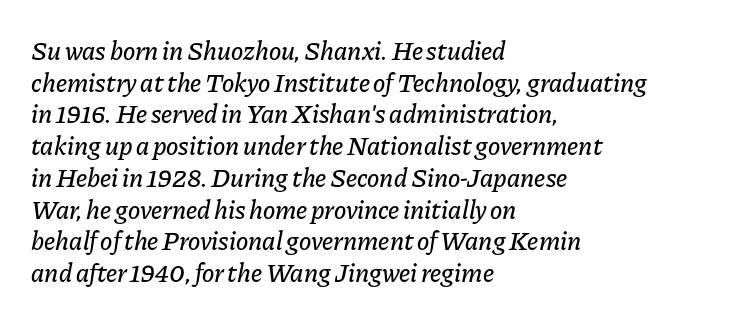
The image shows 26 px text type, italic (leaning right); set left-aligned, line spacing 1.22x, normal letter spacing, not underlined.
